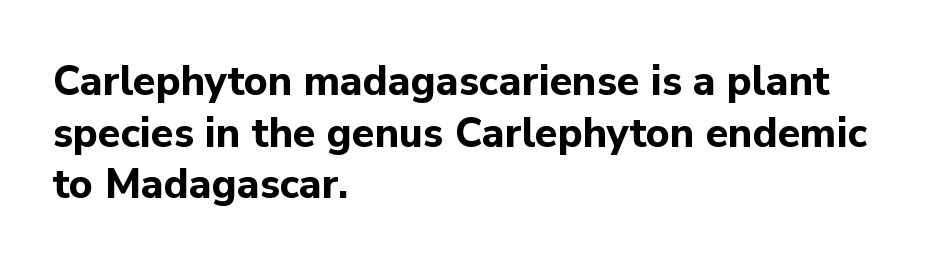
In terms of posture, this sample is upright. Plain, unruled lines of type. Nope, no serifs anywhere on these letters. Where is the straight margin? On the left. The face used here is proportionally spaced, like ordinary book or web type. Standard letterfit; no display-style spreading of the glyphs.
